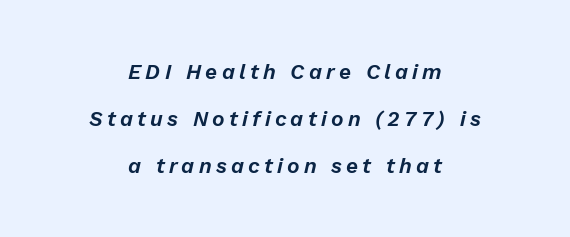
The image shows 21 px text type, italic (leaning right); set centered, loose line spacing (2.25x), unusually wide letter spacing (+0.2 em), not underlined.
